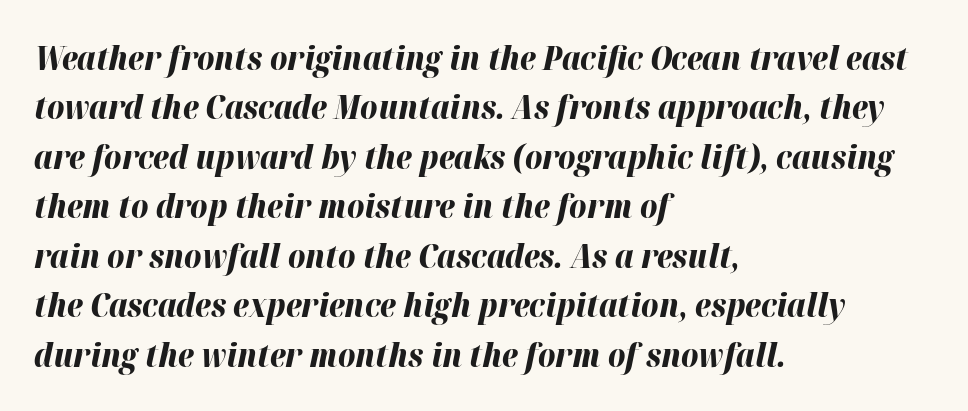
Q: Is the text bold? A: Yes.
Q: Is the text italic (slanted)? A: Yes, it leans right by about 12 degrees.
Q: Is the text underlined? A: No.
Q: How is the paragraph aligned? A: Left-aligned.
Q: Is the spacing between letters normal or unusually wide? A: Normal.
Q: Is the spacing between lines tight, normal or loose? A: Normal.
Q: Width (condensed, normal, or wide)? A: Normal.
Q: Stroke contrast? A: High.
Q: x-height? A: Medium.
Q: Monospaced? A: No.
